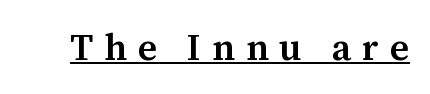
{"serif": "yes", "italic": "no", "bold": "semi", "weight": "semibold", "width": "normal", "stroke_contrast": "medium", "x_height": "medium", "monospaced": "no", "underline": "yes", "letter_spacing": "wide", "letter_spacing_em": 0.29, "glyph_px": 37}
